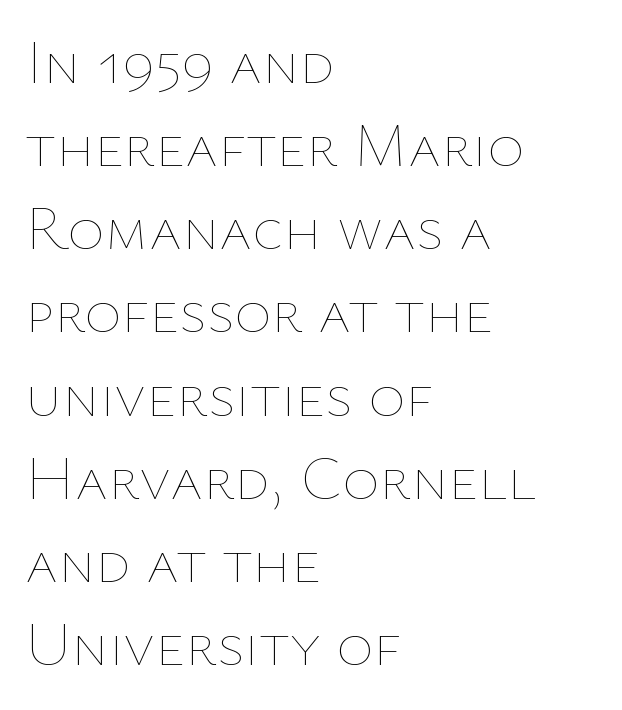
Quick note: interline space is typical. Each letter keeps its own natural width here, so spacing adapts to shape. Every row of glyphs begins at an identical x-position on the left. Glyph-to-glyph distance matches everyday printed text. The font sits on the lighter half of the weight spectrum, regular included. The gap between lines stays unmarked.
